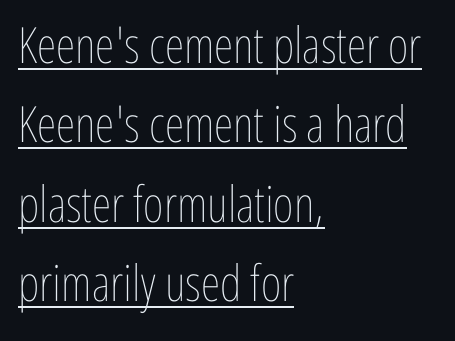
The image shows 50 px thin, condensed type, upright; set left-aligned, normal line spacing (1.59x), normal letter spacing, underlined; low stroke contrast and a medium x-height.
